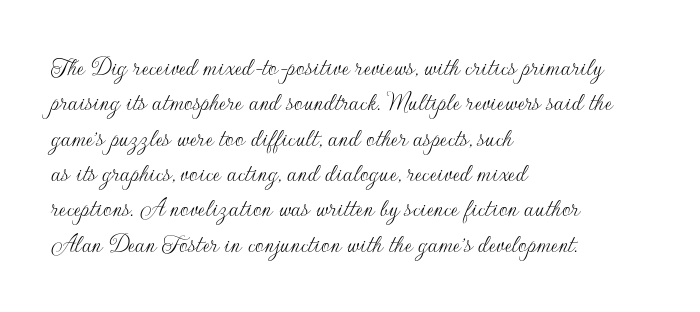
Q: Is the text bold? A: No.
Q: Is the text italic (slanted)? A: Yes.
Q: Is the text underlined? A: No.
Q: How is the paragraph aligned? A: Left-aligned.
Q: Is the spacing between letters normal or unusually wide? A: Normal.
Q: Is the spacing between lines tight, normal or loose? A: Normal.
